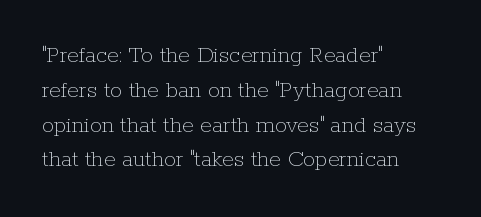
Summary of weight: not heavy and not bold. The passage shown stacks its lines at a standard gap. Upright lettering throughout. Tracking value appears to be zero — textbook default spacing.
